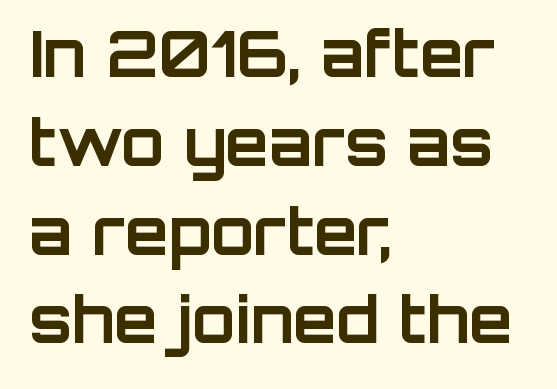
The image shows 63 px bold sans-serif type, upright; set left-aligned, normal line spacing (1.41x), normal letter spacing, not underlined; low stroke contrast and a large x-height.
